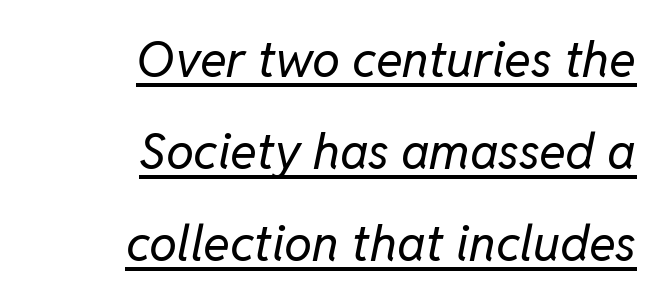
{"italic": "yes", "lean": "right", "slant_degrees": 11, "bold": "no", "weight": "regular", "width": "normal", "stroke_contrast": "low", "x_height": "medium", "monospaced": "no", "underline": "yes", "align": "right", "line_spacing_ratio": 1.84, "letter_spacing": "normal", "letter_spacing_em": 0.0, "glyph_px": 50}
